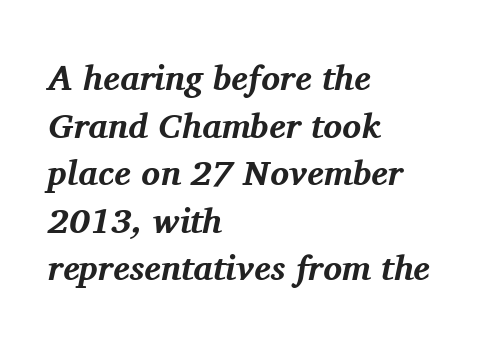
Q: Is the text bold? A: Yes.
Q: Is the text italic (slanted)? A: Yes, it leans right by about 11 degrees.
Q: Is the typeface a serif or a sans-serif typeface? A: Serif.
Q: Is the text underlined? A: No.
Q: How is the paragraph aligned? A: Left-aligned.
Q: Is the spacing between letters normal or unusually wide? A: Normal.
Q: Is the spacing between lines tight, normal or loose? A: Normal.
Q: Width (condensed, normal, or wide)? A: Normal.
Q: Stroke contrast? A: Medium.
Q: x-height? A: Medium.
Q: Monospaced? A: No.
